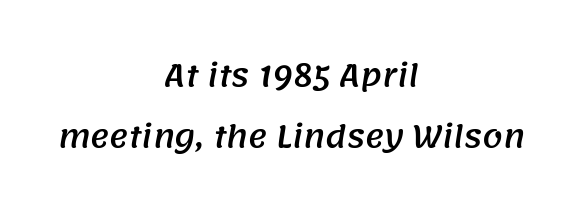
{"serif": "no", "width": "normal", "stroke_contrast": "medium", "x_height": "large", "monospaced": "no", "underline": "no", "align": "center", "line_spacing": "loose", "line_spacing_ratio": 2.09, "letter_spacing": "normal", "letter_spacing_em": 0.0, "glyph_px": 29}
